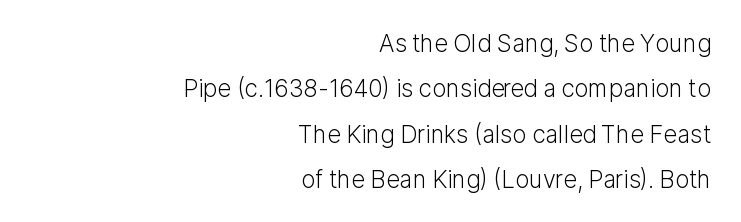
Q: Is the text bold? A: No.
Q: Is the text italic (slanted)? A: No, it is upright.
Q: Is the text underlined? A: No.
Q: How is the paragraph aligned? A: Right-aligned.
Q: Is the spacing between letters normal or unusually wide? A: Normal.
